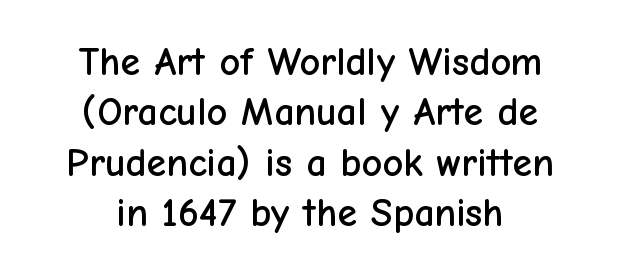
The image shows 40 px sans-serif type, upright; set centered, normal line spacing (1.26x), normal letter spacing, not underlined; low stroke contrast and a medium x-height.
